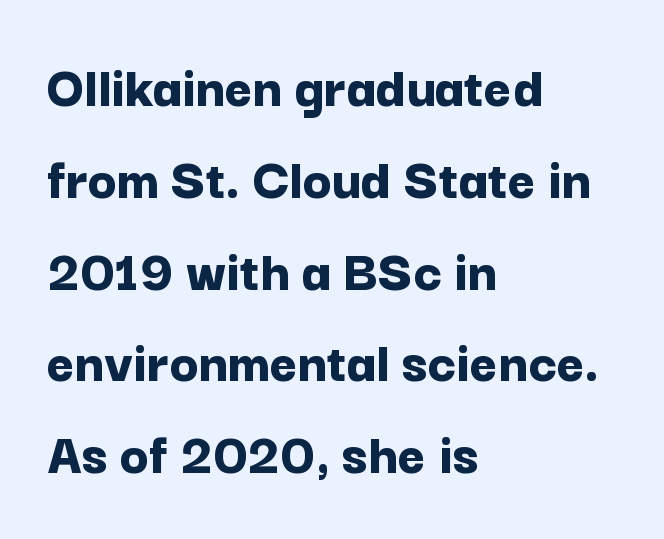
{"serif": "no", "italic": "no", "bold": "yes", "weight": "bold", "width": "normal", "stroke_contrast": "low", "x_height": "medium", "monospaced": "no", "underline": "no", "align": "left", "line_spacing": "normal", "line_spacing_ratio": 1.53, "letter_spacing": "normal", "letter_spacing_em": 0.0, "glyph_px": 60}
